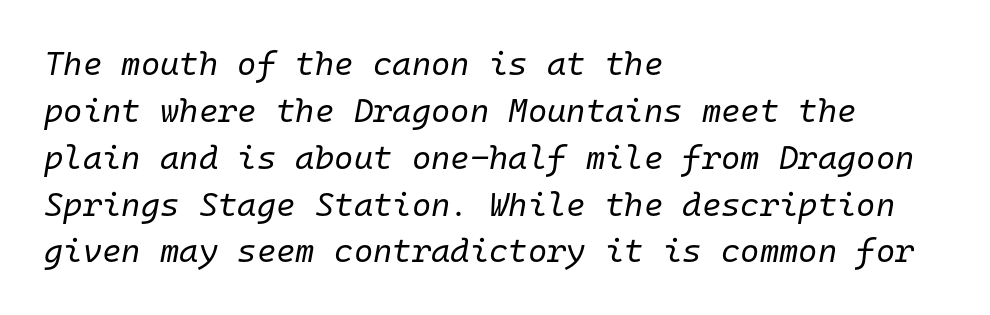
Q: Is the text bold? A: No.
Q: Is the text italic (slanted)? A: Yes, it leans right by about 10 degrees.
Q: Is the text underlined? A: No.
Q: How is the paragraph aligned? A: Left-aligned.
Q: Is the spacing between letters normal or unusually wide? A: Normal.
Q: Is the spacing between lines tight, normal or loose? A: Normal.
Q: Width (condensed, normal, or wide)? A: Normal.
Q: Stroke contrast? A: Low.
Q: x-height? A: Medium.
Q: Monospaced? A: Yes.
